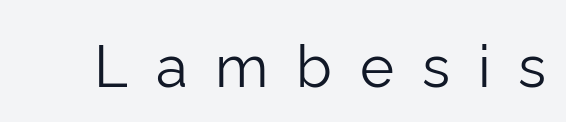
Q: Is the text bold? A: No.
Q: Is the text italic (slanted)? A: No, it is upright.
Q: Is the typeface a serif or a sans-serif typeface? A: Sans-serif.
Q: Is the text underlined? A: No.
Q: Is the spacing between letters normal or unusually wide? A: Unusually wide.
Q: Width (condensed, normal, or wide)? A: Normal.
Q: Stroke contrast? A: Low.
Q: x-height? A: Medium.
Q: Monospaced? A: No.
